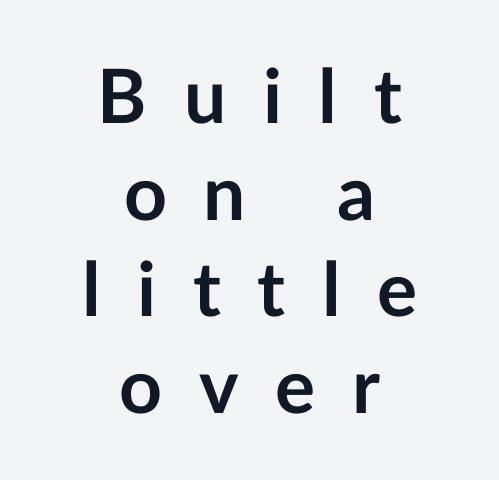
Q: Is the text bold? A: Yes.
Q: Is the text italic (slanted)? A: No, it is upright.
Q: Is the typeface a serif or a sans-serif typeface? A: Sans-serif.
Q: Is the text underlined? A: No.
Q: How is the paragraph aligned? A: Centered.
Q: Is the spacing between letters normal or unusually wide? A: Unusually wide.
Q: Is the spacing between lines tight, normal or loose? A: Normal.
Q: Width (condensed, normal, or wide)? A: Normal.
Q: Stroke contrast? A: Low.
Q: x-height? A: Medium.
Q: Monospaced? A: No.
